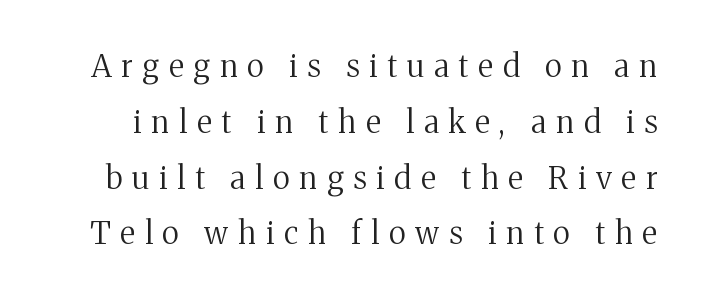
{"serif": "yes", "italic": "no", "bold": "no", "weight": "regular", "width": "normal", "stroke_contrast": "medium", "x_height": "medium", "monospaced": "no", "underline": "no", "line_spacing_ratio": 1.8, "letter_spacing": "wide", "letter_spacing_em": 0.32, "glyph_px": 31}
